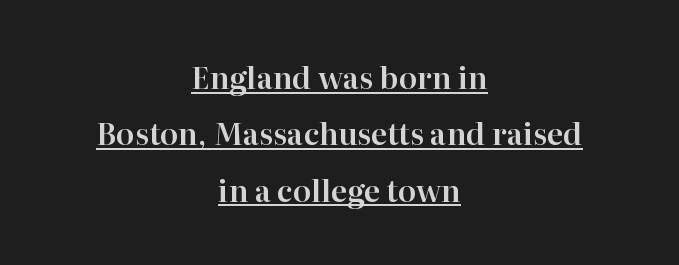
The image shows 30 px serif type, upright; set centered, line spacing 1.88x, normal letter spacing, underlined; high stroke contrast and a medium x-height.
